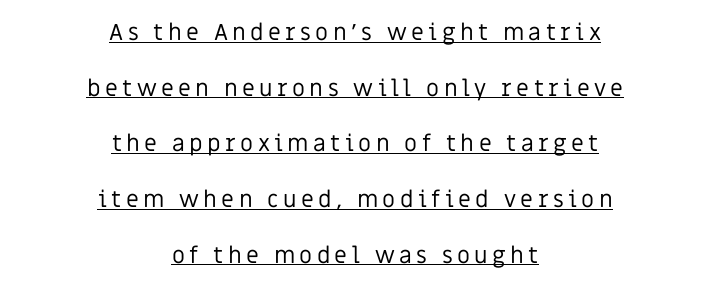
The image shows 23 px text type, upright; set centered, loose line spacing (2.42x), underlined.
